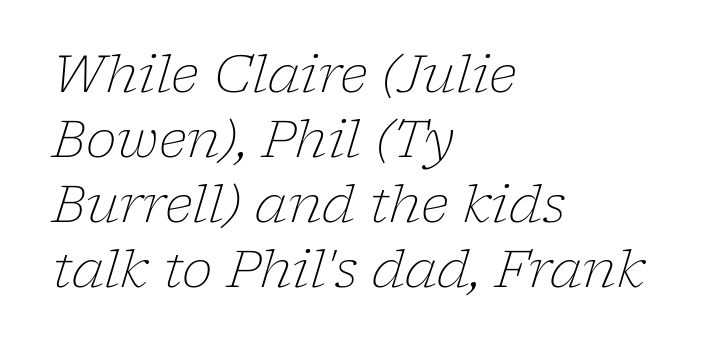
The font is comparable to plain body text, perhaps lighter. To sum up the face: it has serifs. One glance says typical: line gaps are just what's usual. All the whitespace from short lines collects on the right. Designer's note — italics engaged.
